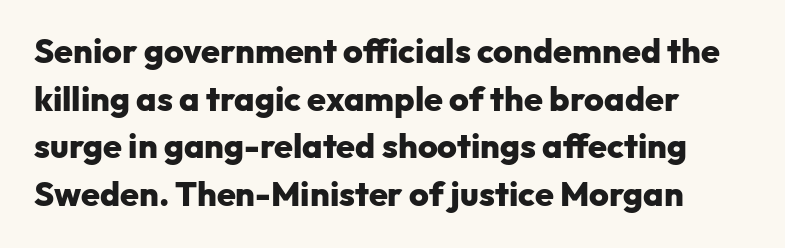
Descenders are the only things crossing below the line. Evenly set lines give the paragraph a standard silhouette. These lines keep a tight, regular rhythm from letter to letter. Every letter is thick-stroked: bold, no question. The typeface chosen for these lines omits serifs.
